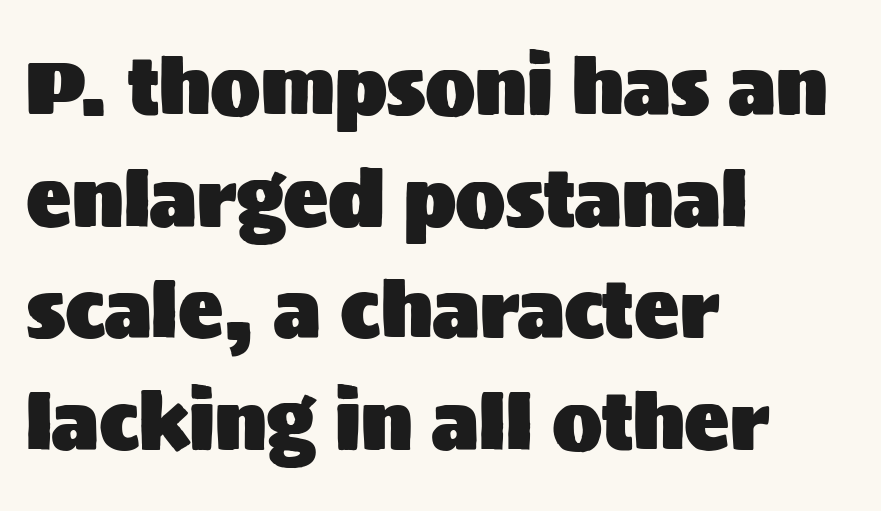
This sample uses an upright cut, with every glyph sitting square on the baseline. Horizontal alignment here is leftward, the default for most running prose. The rows are spaced the way most documents space them. The rendering uses natural spacing where letterforms have individual widths.
